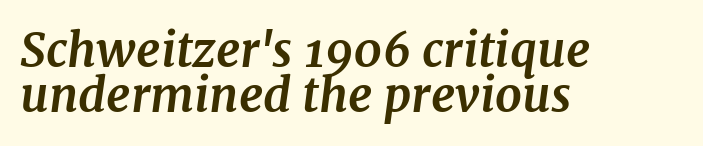
{"serif": "yes", "italic": "yes", "lean": "right", "slant_degrees": 7, "bold": "yes", "weight": "bold", "width": "normal", "stroke_contrast": "medium", "x_height": "medium", "monospaced": "no", "underline": "no", "align": "left", "line_spacing": "tight", "line_spacing_ratio": 0.96, "letter_spacing": "normal", "letter_spacing_em": 0.0, "glyph_px": 47}
